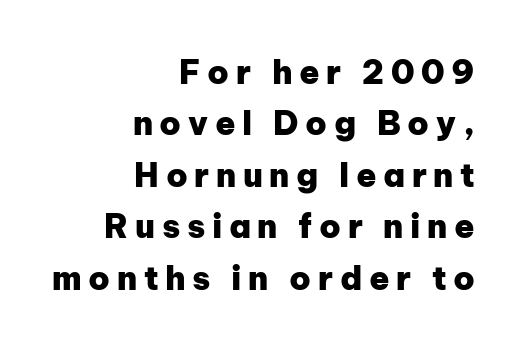
The image shows 33 px heavy sans-serif type, upright; set right-aligned, normal line spacing (1.56x), unusually wide letter spacing (+0.2 em), not underlined; low stroke contrast and a medium x-height.
